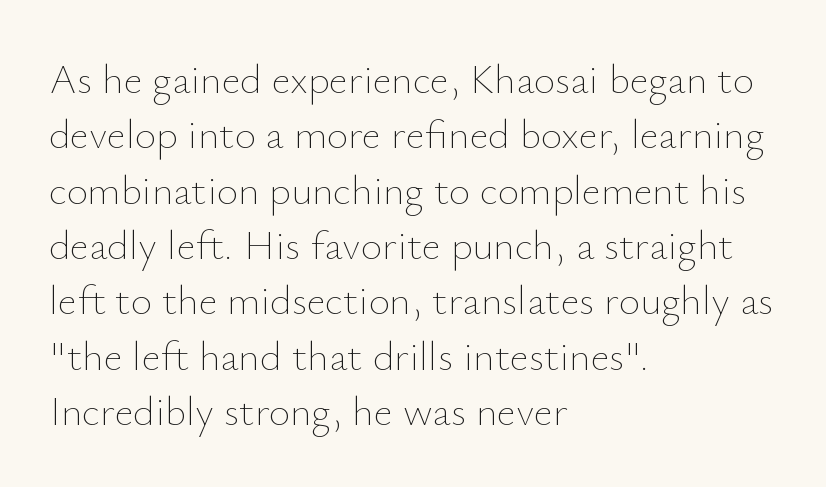
Q: Is the text bold? A: No.
Q: Is the text italic (slanted)? A: No, it is upright.
Q: Is the text underlined? A: No.
Q: How is the paragraph aligned? A: Left-aligned.
Q: Is the spacing between letters normal or unusually wide? A: Normal.
Q: Is the spacing between lines tight, normal or loose? A: Normal.
Q: Width (condensed, normal, or wide)? A: Normal.
Q: Stroke contrast? A: Low.
Q: x-height? A: Small.
Q: Monospaced? A: No.
